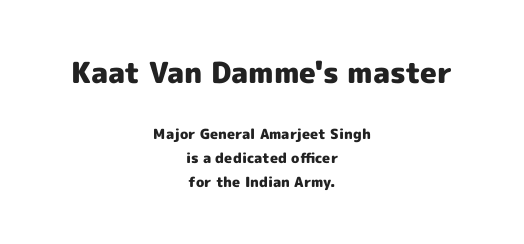
{"serif": "no", "italic": "no", "bold": "yes", "weight": "heavy", "width": "normal", "x_height": "medium", "monospaced": "no", "underline": "no", "align": "center", "line_spacing": "normal", "line_spacing_ratio": 1.7, "letter_spacing": "normal", "letter_spacing_em": 0.0, "larger_block": "first", "size_ratio": 2.07, "glyph_px": 29}
